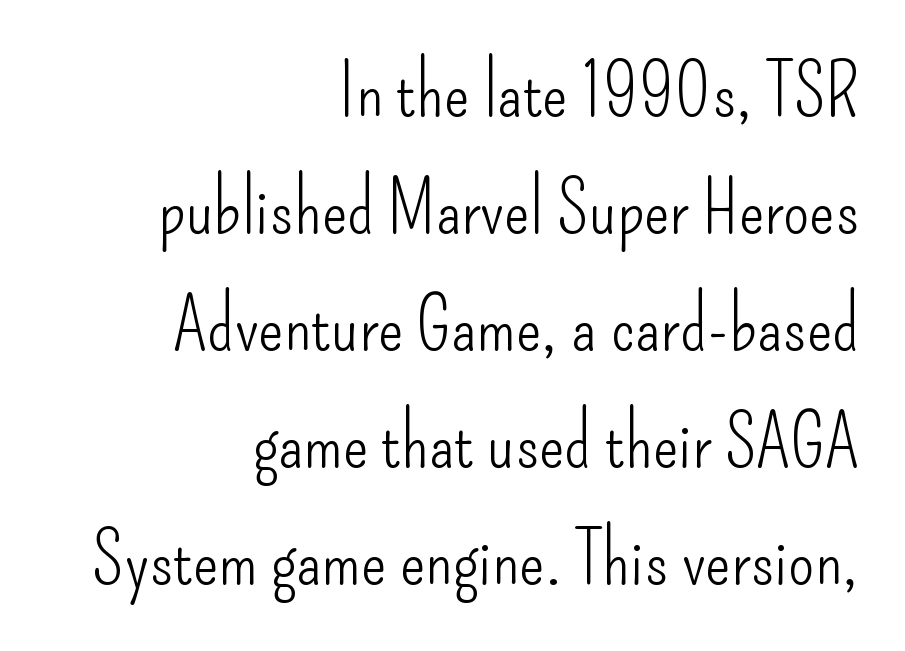
Q: Is the text bold? A: No.
Q: Is the text italic (slanted)? A: No, it is upright.
Q: Is the typeface a serif or a sans-serif typeface? A: Sans-serif.
Q: Is the text underlined? A: No.
Q: How is the paragraph aligned? A: Right-aligned.
Q: Is the spacing between letters normal or unusually wide? A: Normal.
Q: Is the spacing between lines tight, normal or loose? A: Normal.
Q: Width (condensed, normal, or wide)? A: Condensed.
Q: Stroke contrast? A: Low.
Q: x-height? A: Small.
Q: Monospaced? A: No.
